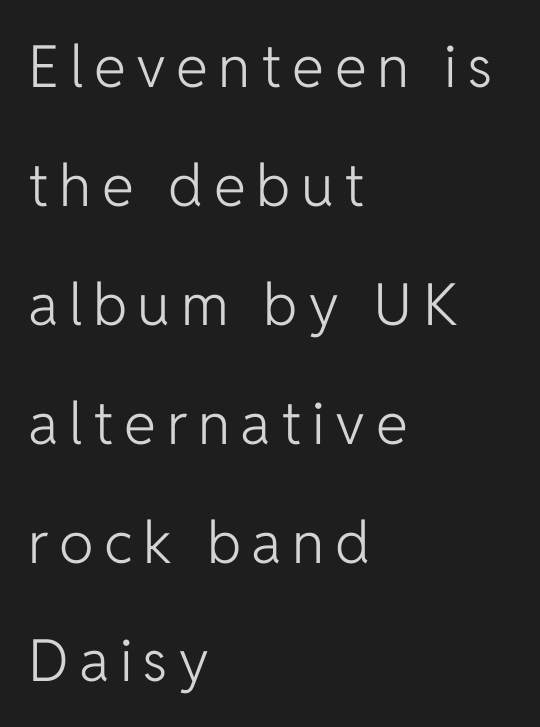
The image shows 58 px light sans-serif type, upright; set left-aligned, loose line spacing (2.05x), not underlined; low stroke contrast and a medium x-height.
